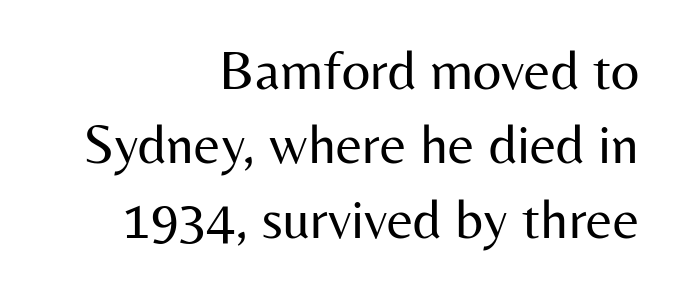
No feet cap the strokes, marking this as sans-serif type. These lines are rendered in a variable-pitch font. Compared with a flush-left layout, this one pins lines to the opposite, right side. Quick note: not italic, upright.
